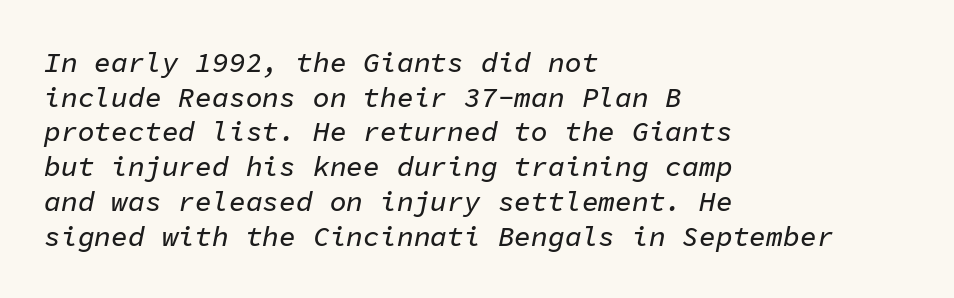
The image shows 28 px text type, italic (leaning right), monospaced; set left-aligned, line spacing 1.24x, normal letter spacing, not underlined; low stroke contrast and a medium x-height.
